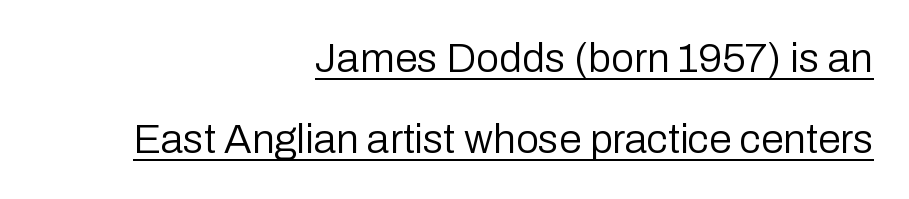
Q: Is the text bold? A: No.
Q: Is the text italic (slanted)? A: No, it is upright.
Q: Is the typeface a serif or a sans-serif typeface? A: Sans-serif.
Q: Is the text underlined? A: Yes.
Q: How is the paragraph aligned? A: Right-aligned.
Q: Is the spacing between letters normal or unusually wide? A: Normal.
Q: Is the spacing between lines tight, normal or loose? A: Loose.
Q: Width (condensed, normal, or wide)? A: Normal.
Q: Stroke contrast? A: Low.
Q: x-height? A: Medium.
Q: Monospaced? A: No.
